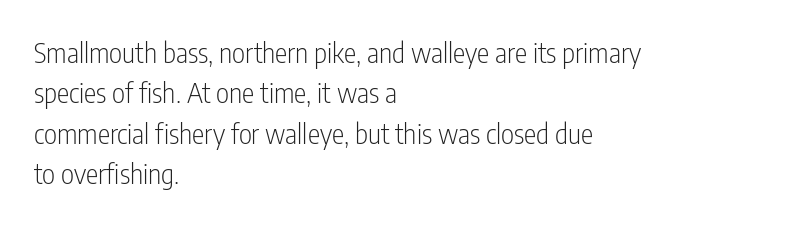
{"serif": "no", "italic": "no", "bold": "no", "weight": "light", "width": "condensed", "stroke_contrast": "low", "x_height": "medium", "monospaced": "no", "underline": "no", "align": "left", "line_spacing": "normal", "line_spacing_ratio": 1.44, "letter_spacing": "normal", "letter_spacing_em": 0.0, "glyph_px": 28}
